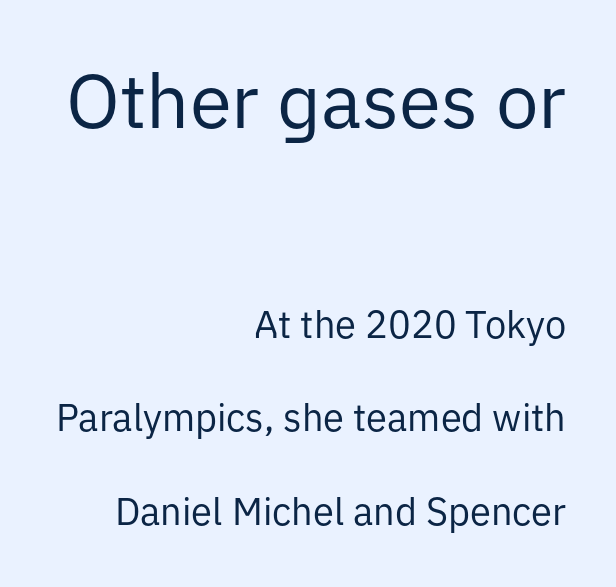
{"serif": "no", "italic": "no", "bold": "no", "weight": "regular", "width": "normal", "stroke_contrast": "low", "x_height": "medium", "monospaced": "no", "underline": "no", "align": "right", "line_spacing": "loose", "line_spacing_ratio": 2.47, "letter_spacing": "normal", "letter_spacing_em": 0.0, "larger_block": "first", "size_ratio": 2.0, "glyph_px": 76}
